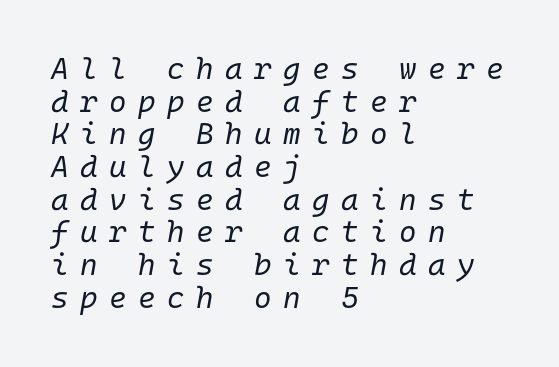
{"italic": "yes", "lean": "right", "slant_degrees": 10, "bold": "no", "weight": "regular", "width": "normal", "stroke_contrast": "low", "x_height": "medium", "monospaced": "yes", "underline": "no", "align": "left", "line_spacing": "tight", "line_spacing_ratio": 1.09, "letter_spacing": "wide", "letter_spacing_em": 0.38, "glyph_px": 30}
